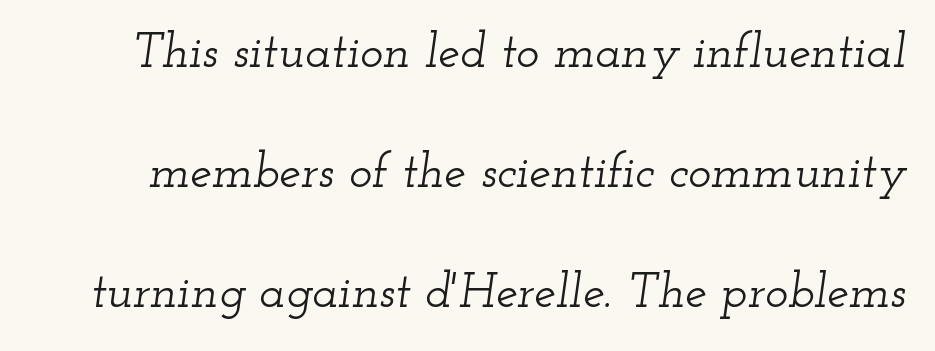
{"serif": "yes", "italic": "yes", "lean": "right", "slant_degrees": 12, "width": "wide", "stroke_contrast": "low", "x_height": "small", "monospaced": "no", "underline": "no", "line_spacing": "loose", "line_spacing_ratio": 2.45, "letter_spacing": "normal", "letter_spacing_em": 0.0, "glyph_px": 49}
